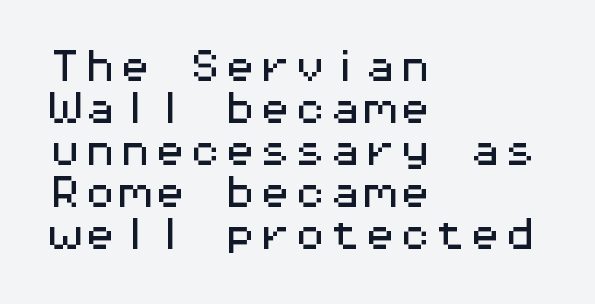
Q: Is the text italic (slanted)? A: No, it is upright.
Q: Is the typeface a serif or a sans-serif typeface? A: Sans-serif.
Q: Is the text underlined? A: No.
Q: How is the paragraph aligned? A: Left-aligned.
Q: Is the spacing between letters normal or unusually wide? A: Normal.
Q: Width (condensed, normal, or wide)? A: Wide.
Q: Stroke contrast? A: Medium.
Q: x-height? A: Medium.
Q: Monospaced? A: Yes.
